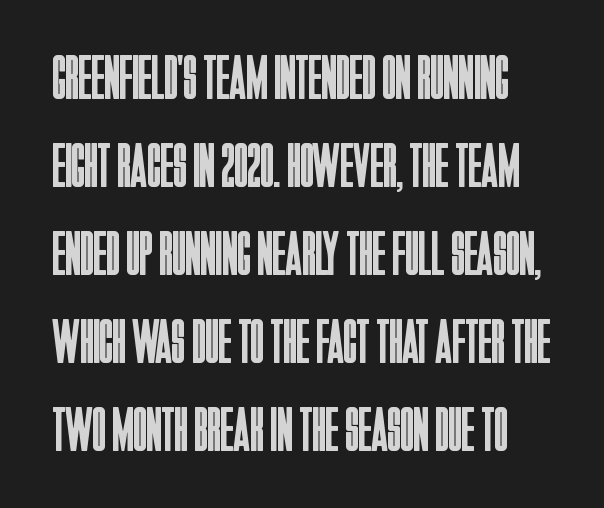
Proportional: the letters do not fall into vertical columns. Horizontal bands of white between lines are of average thickness. Caption: face not bold, strokes unweighted. The string is rendered with underlining switched off. The characters display no serif detailing; their extremities are plain. Is the letter spacing exaggerated? No — it looks like the ordinary default.
